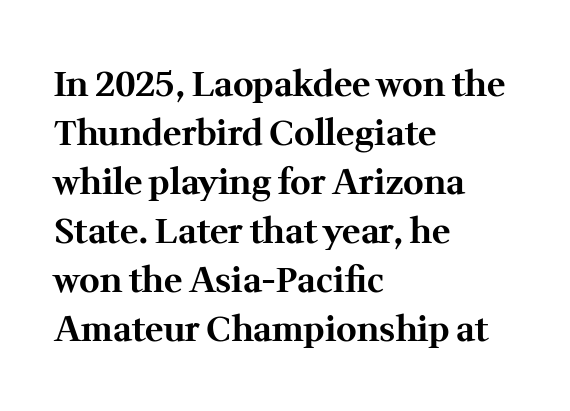
Each letter keeps its own natural width here, so spacing adapts to shape. Tracking value appears to be zero — textbook default spacing. Italic: no, the glyphs are upright roman. Students, this is bold: see how much ink each stroke carries. The paragraph has a hard left edge and a soft right edge.
